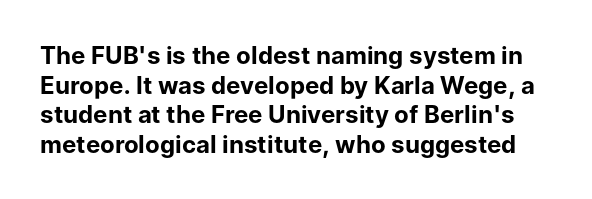
Q: Is the text bold? A: Yes.
Q: Is the text italic (slanted)? A: No, it is upright.
Q: Is the text underlined? A: No.
Q: Is the spacing between letters normal or unusually wide? A: Normal.
